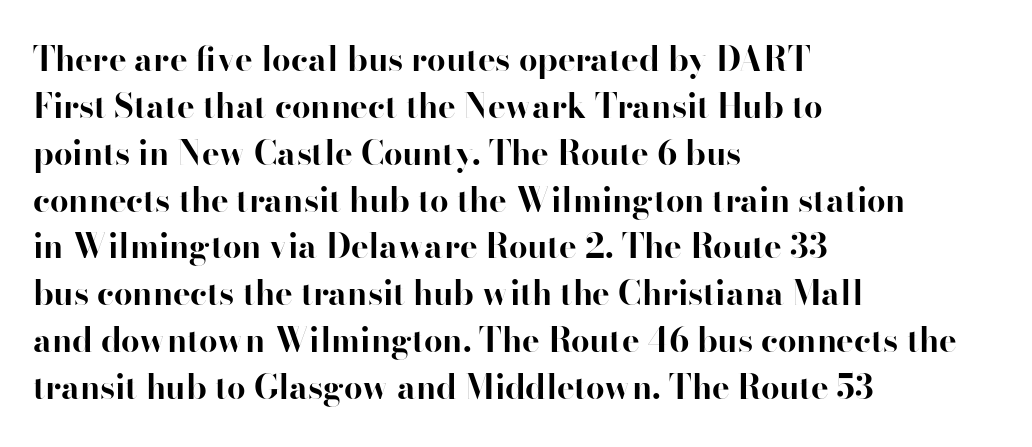
Q: Is the text bold? A: Yes.
Q: Is the text italic (slanted)? A: No, it is upright.
Q: Is the typeface a serif or a sans-serif typeface? A: Sans-serif.
Q: Is the text underlined? A: No.
Q: How is the paragraph aligned? A: Left-aligned.
Q: Is the spacing between letters normal or unusually wide? A: Normal.
Q: Is the spacing between lines tight, normal or loose? A: Normal.
Q: Width (condensed, normal, or wide)? A: Normal.
Q: Stroke contrast? A: High.
Q: x-height? A: Small.
Q: Monospaced? A: No.
